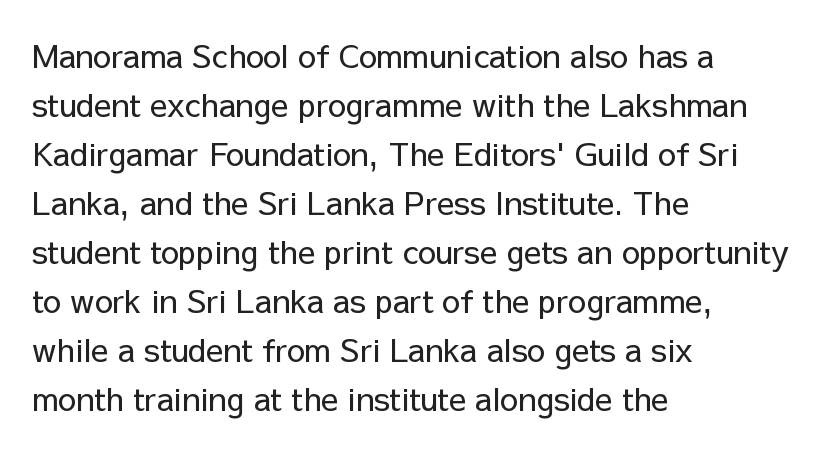
{"serif": "no", "italic": "no", "bold": "no", "weight": "regular", "width": "normal", "stroke_contrast": "low", "x_height": "medium", "monospaced": "no", "underline": "no", "align": "left", "line_spacing": "normal", "line_spacing_ratio": 1.53, "letter_spacing": "normal", "letter_spacing_em": 0.0, "glyph_px": 32}
